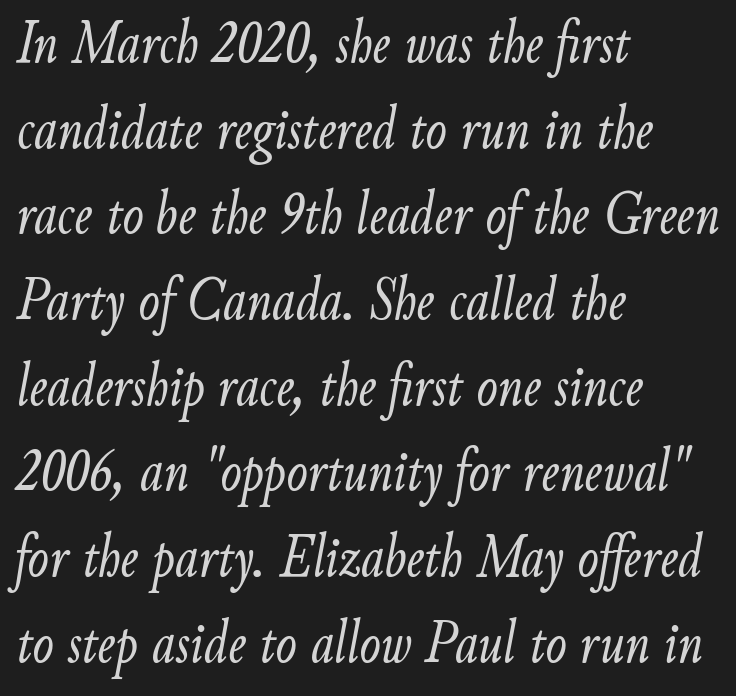
The image shows 63 px light, condensed type, italic (leaning right); set left-aligned, normal line spacing (1.36x), normal letter spacing, not underlined; low stroke contrast and a small x-height.
